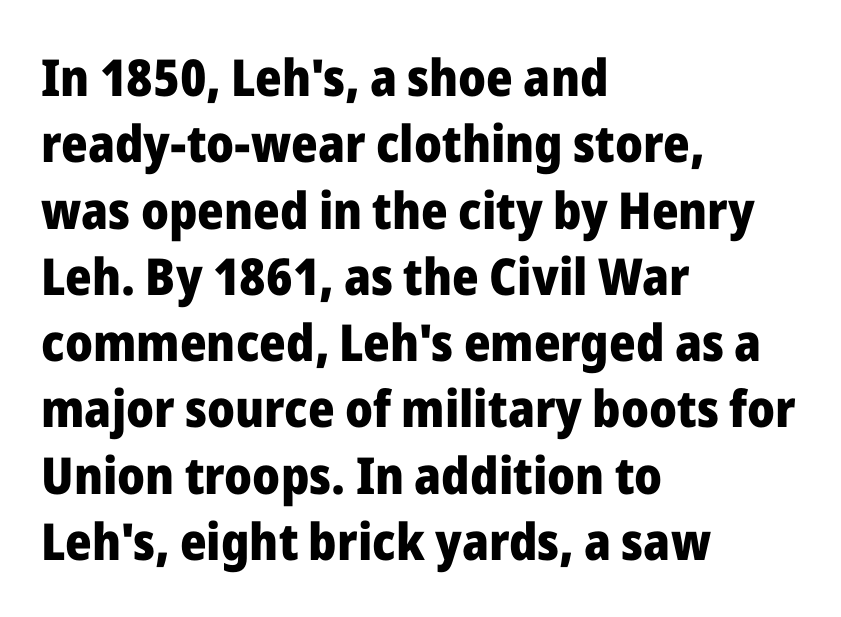
The tracking reads as untouched default to a designer's eye. Normally led — the rows are evenly, conventionally spaced. Examine the stroke ends and you'll find no serifs. As a designer I'd log this as weight 700, bold. Check the space under the baseline: it is left empty.
